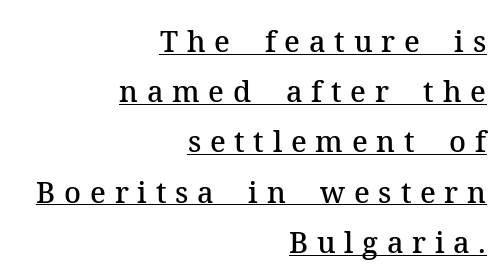
{"serif": "yes", "italic": "no", "bold": "semi", "weight": "semibold", "width": "normal", "stroke_contrast": "medium", "x_height": "medium", "monospaced": "no", "underline": "yes", "align": "right", "line_spacing_ratio": 1.73, "letter_spacing": "wide", "letter_spacing_em": 0.3, "glyph_px": 29}
